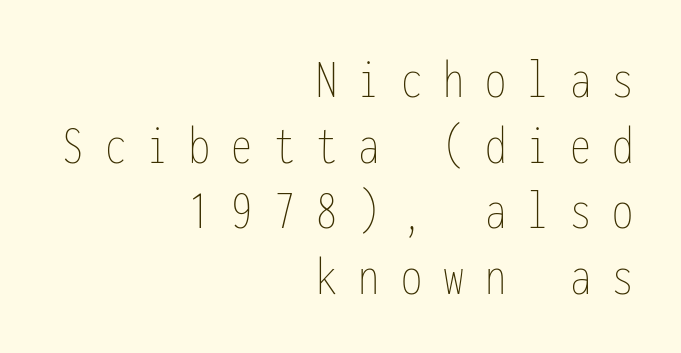
Short note: letters widely spaced. Anything drawn beneath the words? Only blank space. Upright lettering throughout. Monospaced: the letters line up in strict vertical columns. The setting favours the right margin, as signatures and pull-quotes sometimes do. This reads as an unemphasized weight, regular at the heaviest.
